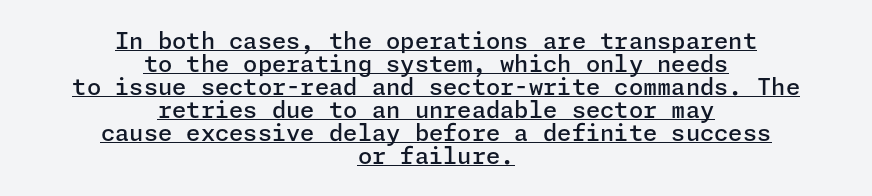
{"italic": "no", "bold": "semi", "underline": "yes", "align": "center", "line_spacing": "tight", "line_spacing_ratio": 1.0, "letter_spacing": "normal", "letter_spacing_em": 0.0, "glyph_px": 23}
